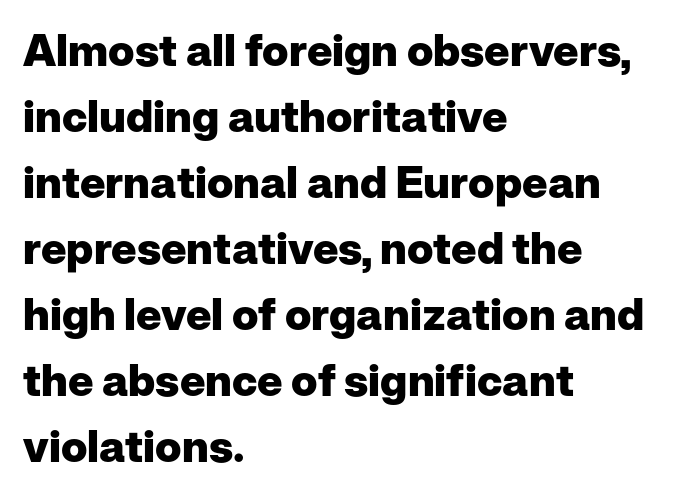
Q: Is the text bold? A: Yes.
Q: Is the text italic (slanted)? A: No, it is upright.
Q: Is the typeface a serif or a sans-serif typeface? A: Sans-serif.
Q: Is the text underlined? A: No.
Q: How is the paragraph aligned? A: Left-aligned.
Q: Is the spacing between letters normal or unusually wide? A: Normal.
Q: Is the spacing between lines tight, normal or loose? A: Normal.
Q: Width (condensed, normal, or wide)? A: Normal.
Q: Stroke contrast? A: Low.
Q: x-height? A: Medium.
Q: Monospaced? A: No.
